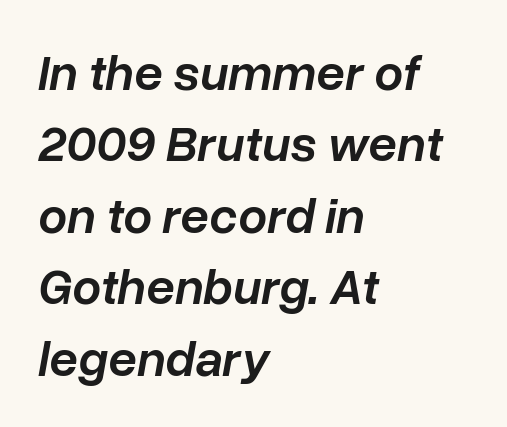
Q: Is the text bold? A: Semi-bold.
Q: Is the text italic (slanted)? A: Yes, it leans right by about 10 degrees.
Q: Is the text underlined? A: No.
Q: How is the paragraph aligned? A: Left-aligned.
Q: Is the spacing between letters normal or unusually wide? A: Normal.
Q: Is the spacing between lines tight, normal or loose? A: Normal.
Q: Width (condensed, normal, or wide)? A: Normal.
Q: Stroke contrast? A: Low.
Q: x-height? A: Medium.
Q: Monospaced? A: No.
